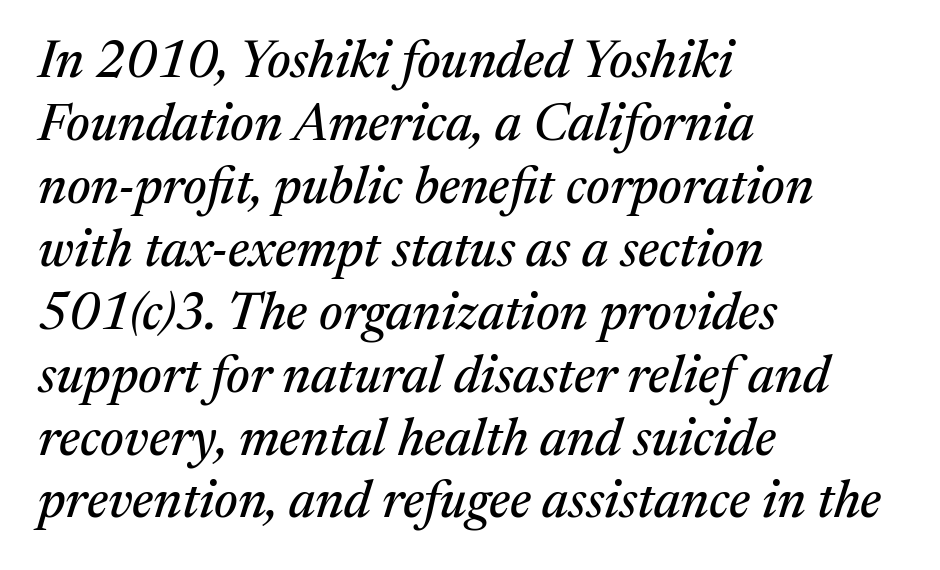
The image shows 52 px serif type, italic (leaning right); set left-aligned, line spacing 1.21x, normal letter spacing, not underlined; medium stroke contrast and a medium x-height.
